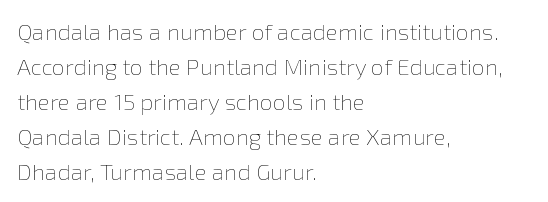
The image shows 23 px text type, upright; set left-aligned, normal line spacing (1.52x), normal letter spacing, not underlined.
